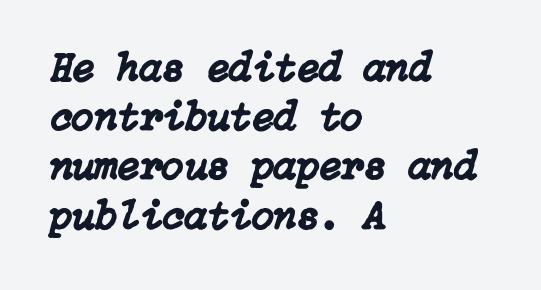
The image shows 41 px text type, italic (leaning right); set left-aligned, line spacing 1.2x, normal letter spacing, not underlined; low stroke contrast and a medium x-height.
